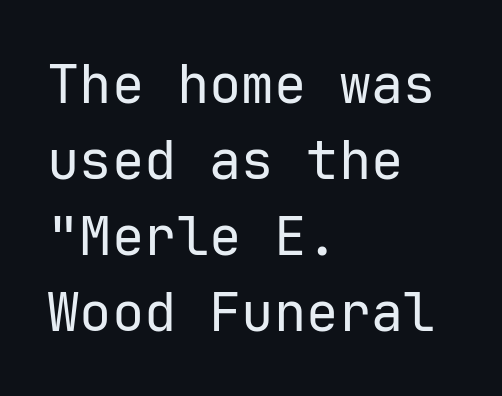
Q: Is the text bold? A: No.
Q: Is the text italic (slanted)? A: No, it is upright.
Q: Is the typeface a serif or a sans-serif typeface? A: Sans-serif.
Q: Is the text underlined? A: No.
Q: How is the paragraph aligned? A: Left-aligned.
Q: Is the spacing between letters normal or unusually wide? A: Normal.
Q: Is the spacing between lines tight, normal or loose? A: Normal.
Q: Width (condensed, normal, or wide)? A: Normal.
Q: Stroke contrast? A: Low.
Q: x-height? A: Medium.
Q: Monospaced? A: Yes.
